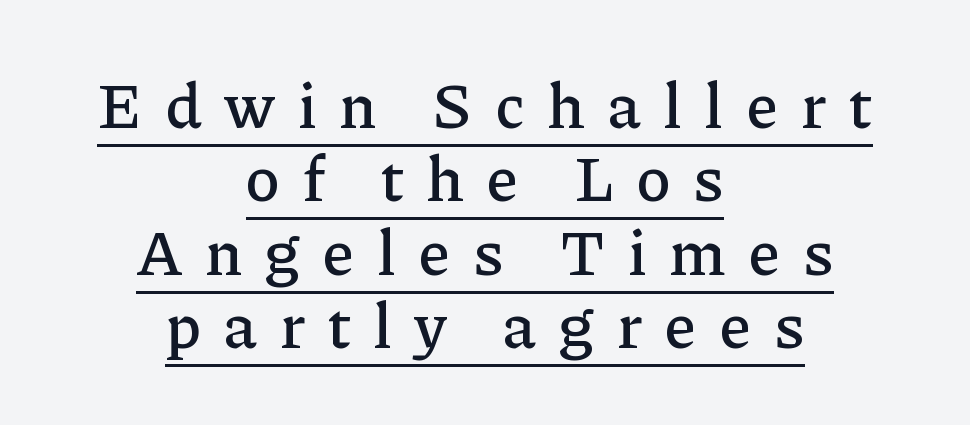
Q: Is the text italic (slanted)? A: No, it is upright.
Q: Is the typeface a serif or a sans-serif typeface? A: Serif.
Q: Is the text underlined? A: Yes.
Q: How is the paragraph aligned? A: Centered.
Q: Is the spacing between letters normal or unusually wide? A: Unusually wide.
Q: Is the spacing between lines tight, normal or loose? A: Tight.
Q: Width (condensed, normal, or wide)? A: Normal.
Q: Stroke contrast? A: Low.
Q: x-height? A: Medium.
Q: Monospaced? A: No.
